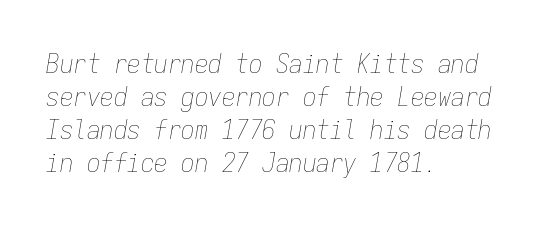
Letter spacing: default. No chunkiness to these letters — they're not bold. Letters rest on an invisible, unmarked baseline. The ragged edge is on the right, which tells us the setting is flush left.
